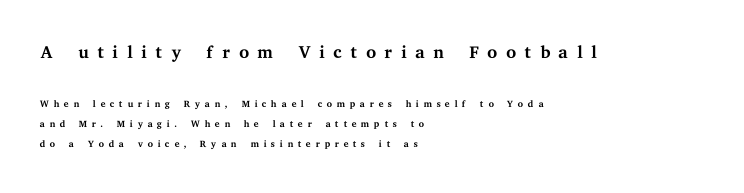
{"italic": "no", "bold": "no", "underline": "no", "align": "left", "line_spacing": "normal", "line_spacing_ratio": 1.41, "letter_spacing": "wide", "letter_spacing_em": 0.3, "larger_block": "first", "size_ratio": 1.86, "glyph_px": 26}
